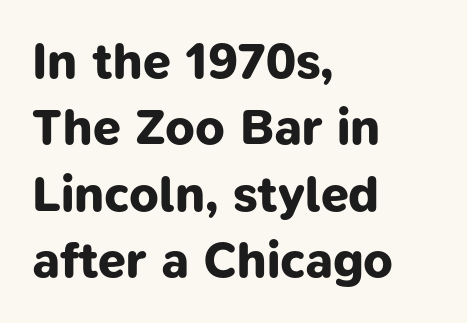
{"serif": "no", "bold": "yes", "weight": "bold", "width": "normal", "stroke_contrast": "low", "x_height": "medium", "monospaced": "no", "underline": "no", "align": "left", "line_spacing": "normal", "line_spacing_ratio": 1.33, "letter_spacing": "normal", "letter_spacing_em": 0.0, "glyph_px": 50}
